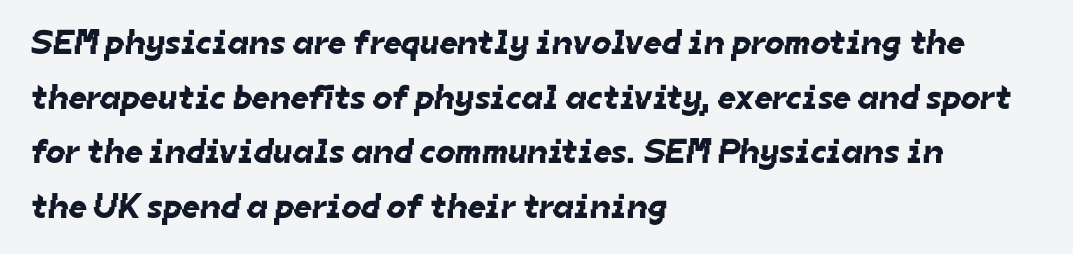
{"serif": "no", "width": "normal", "stroke_contrast": "low", "x_height": "medium", "monospaced": "no", "underline": "no", "align": "left", "line_spacing": "normal", "line_spacing_ratio": 1.56, "letter_spacing": "normal", "letter_spacing_em": 0.0, "glyph_px": 35}
